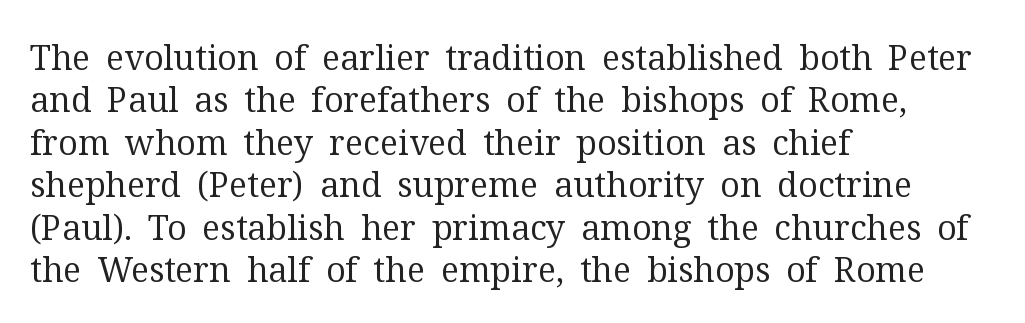
The image shows 34 px regular-weight serif type, upright; set left-aligned, normal line spacing (1.25x), normal letter spacing, not underlined; medium stroke contrast and a medium x-height.
